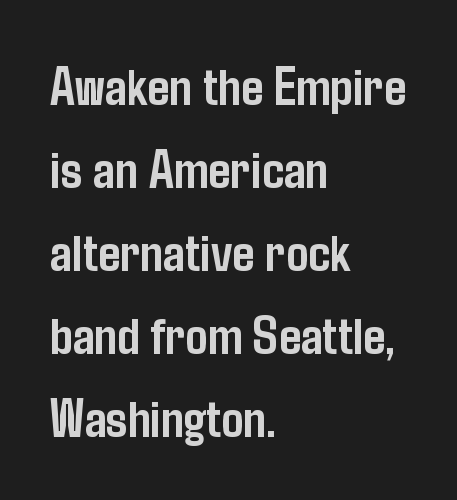
{"serif": "no", "italic": "no", "bold": "yes", "weight": "semibold", "width": "condensed", "stroke_contrast": "low", "x_height": "medium", "monospaced": "no", "underline": "no", "align": "left", "line_spacing": "normal", "line_spacing_ratio": 1.51, "letter_spacing": "normal", "letter_spacing_em": 0.0, "glyph_px": 55}
